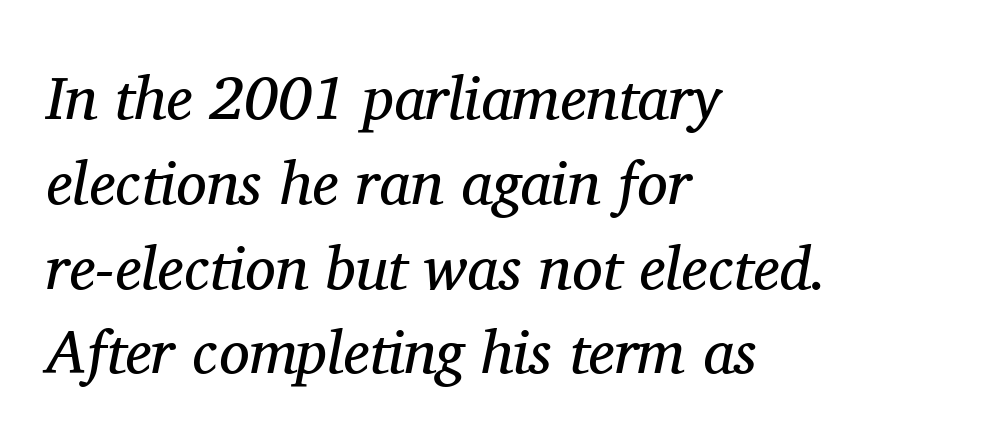
Q: Is the text bold? A: No.
Q: Is the text italic (slanted)? A: Yes, it leans right by about 11 degrees.
Q: Is the typeface a serif or a sans-serif typeface? A: Serif.
Q: Is the text underlined? A: No.
Q: How is the paragraph aligned? A: Left-aligned.
Q: Is the spacing between letters normal or unusually wide? A: Normal.
Q: Is the spacing between lines tight, normal or loose? A: Normal.
Q: Width (condensed, normal, or wide)? A: Normal.
Q: Stroke contrast? A: Medium.
Q: x-height? A: Medium.
Q: Monospaced? A: No.
